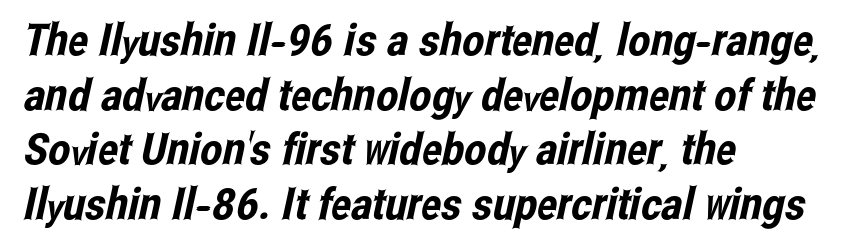
{"serif": "no", "width": "condensed", "stroke_contrast": "low", "x_height": "medium", "monospaced": "no", "underline": "no", "align": "left", "line_spacing_ratio": 1.24, "letter_spacing": "normal", "letter_spacing_em": 0.0, "glyph_px": 44}
